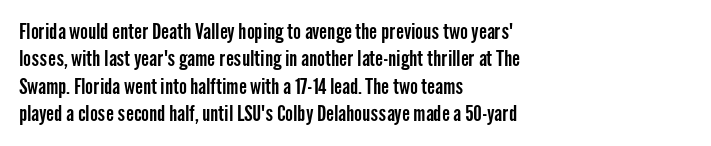
You could call the tracking neutral — neither tight nor loose. Honestly, there is no underline to notice here at all. This is roman type, the default non-slanted kind. Compared with a centered layout, this one pins lines to the left instead. Interline gaps are of average width in this sample.
